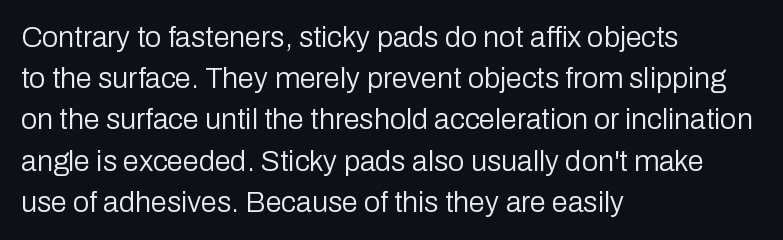
The image shows 29 px regular-weight sans-serif type, upright; set left-aligned, normal line spacing (1.42x), normal letter spacing, not underlined; low stroke contrast and a medium x-height.
